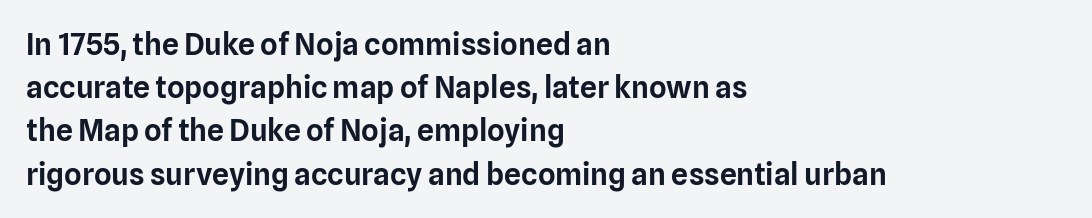
The image shows 30 px sans-serif type, upright; set left-aligned, normal line spacing (1.44x), normal letter spacing, not underlined; low stroke contrast and a medium x-height.
